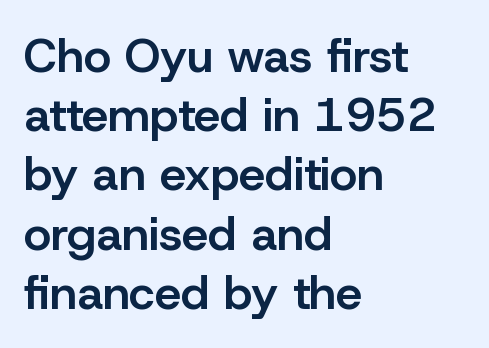
Line starts are locked; line ends wander. No extra tracking has been applied to these lines. Classification — sans serif. Clear beneath every line of the passage. Vertical spacing — default.
